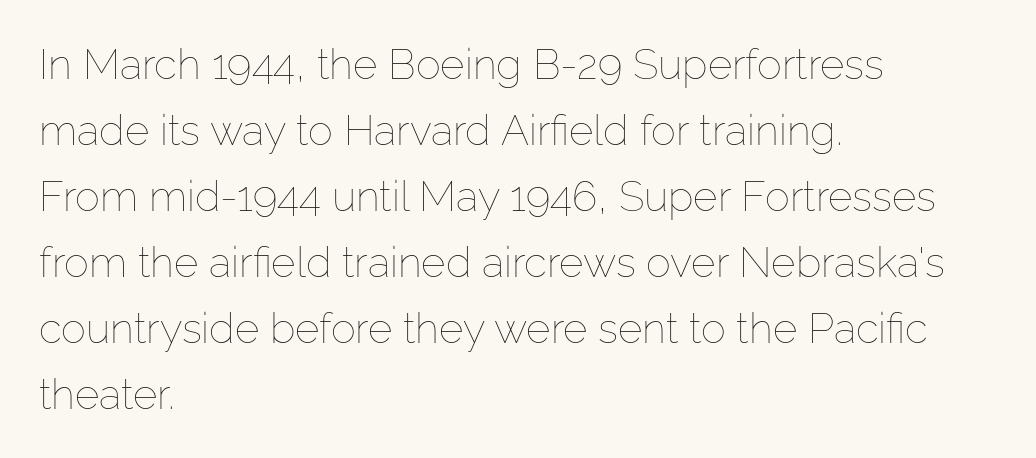
The lines in this sample share a left origin and differ only in where they stop. Is this a fixed-width face? No — the glyphs have proportional, varying widths. A typesetter would call this zero additional tracking. The font is comparable to plain body text, perhaps lighter. Reading down the column, the eye jumps a familiar distance to each next line.
